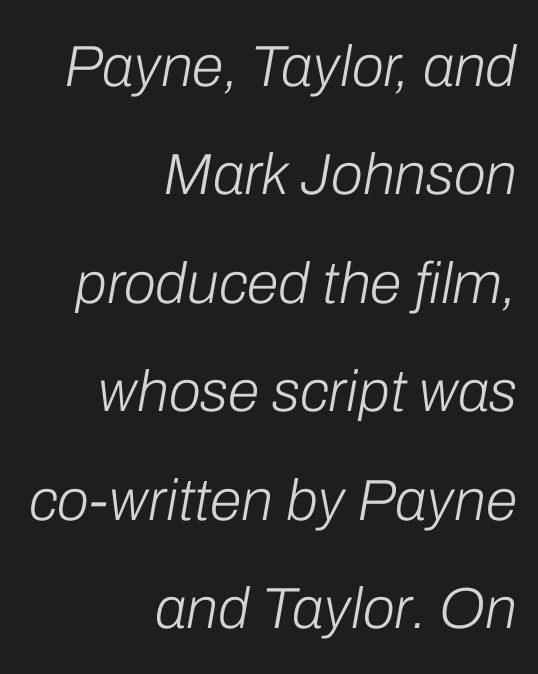
Does the lettering tilt? It does — this is italic. On a weight scale, this lands at 450 or below. The space beneath each line is pristine and unruled. A typesetter would call this proportional, since set widths differ per character. Teacher's note: observe the even right margin — that is flush-right alignment.
